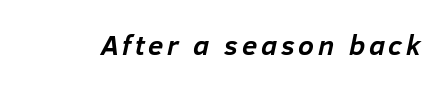
The image shows 28 px semibold type, italic (leaning right); set not underlined; low stroke contrast and a medium x-height.
